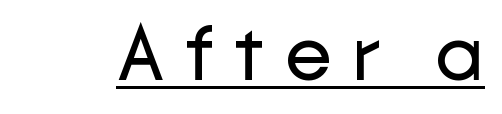
Stems here are at most as thick as an everyday book face. Descenders here cross a horizontal rule under the line. Look at the bottom of the vertical strokes: they stop flat, with no serifs. Unlike italic type, these characters show no tilt at all. Glyph-to-glyph distance is far greater than everyday printed text.
